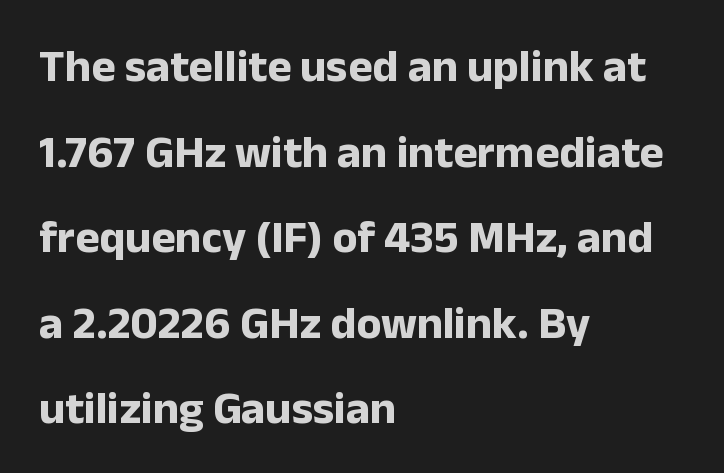
The image shows 46 px bold sans-serif type, upright; set left-aligned, line spacing 1.86x, normal letter spacing, not underlined; low stroke contrast and a medium x-height.
